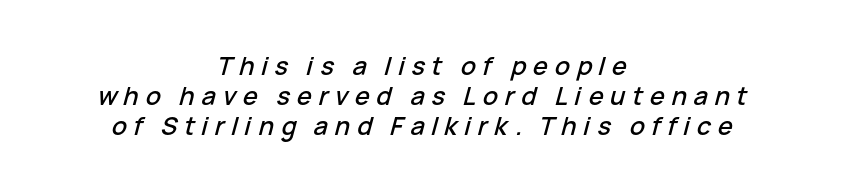
The image shows 25 px text type, italic (leaning right); set centered, line spacing 1.2x, unusually wide letter spacing (+0.27 em), not underlined.
